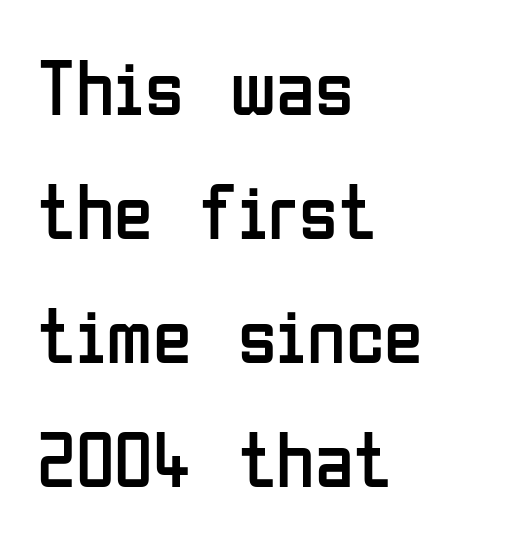
Type style note: lacks serifs. Baseline-to-baseline distance is the conventional proportion of letter height. A student would call this left alignment; a typographer would say flush left, rag right. No extra ink here — the face is not bold. The letters sit at their default tracking, neither squeezed nor spread.
